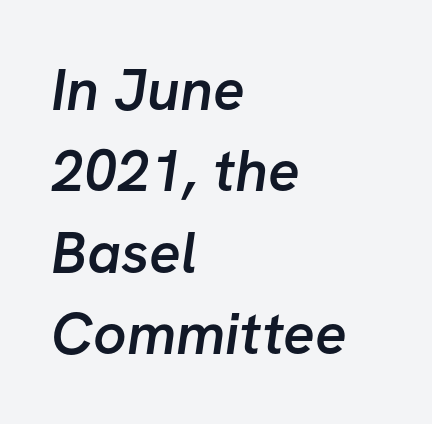
Standard letterfit; no display-style spreading of the glyphs. Does the copy run flush right? No — it runs flush left. The font is running at a semibold setting, under full bold. The face used here is proportionally spaced, like ordinary book or web type. This block has exactly the height ordinary leading produces.
